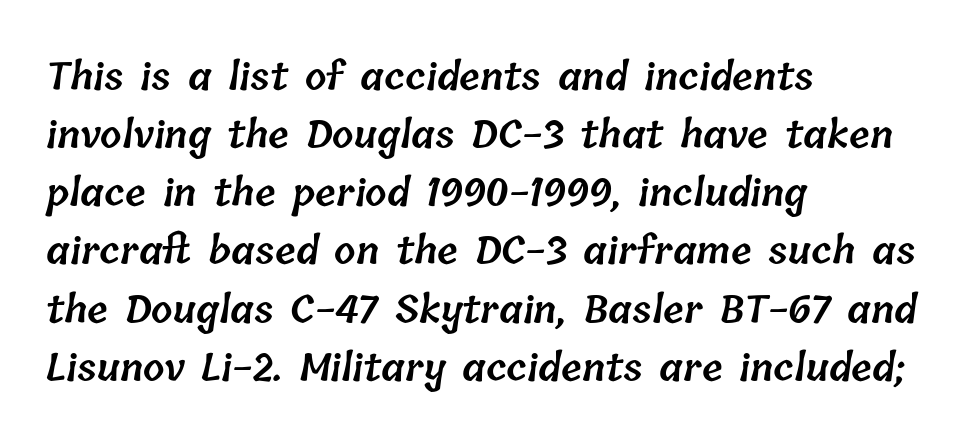
The image shows 38 px semibold type; set left-aligned, normal line spacing (1.53x), normal letter spacing, not underlined; low stroke contrast and a medium x-height.
